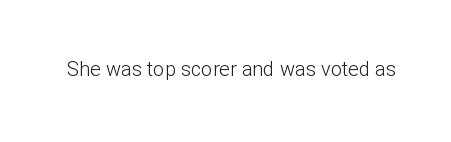
{"italic": "no", "bold": "no", "underline": "no", "letter_spacing": "normal", "letter_spacing_em": 0.0, "glyph_px": 20}
